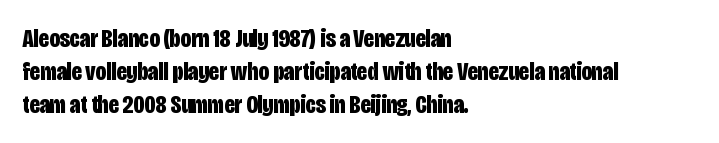
Reading down the column, the eye jumps a familiar distance to each next line. The passage shown is not underscored anywhere. Its strokes are broad and dark, the hallmark of bold type. Quick note: not italic, upright. Observe the ordinary spacing: letters are neighbours, not strangers. Line beginnings align vertically; line endings do not.
